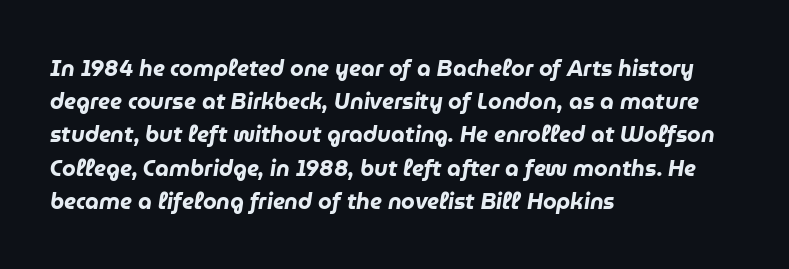
{"italic": "yes", "lean": "right", "slant_degrees": 9, "bold": "yes", "underline": "no", "align": "left", "line_spacing": "normal", "line_spacing_ratio": 1.51, "letter_spacing": "normal", "letter_spacing_em": 0.0, "glyph_px": 22}
